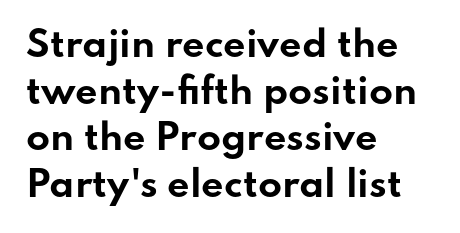
Q: Is the text bold? A: Yes.
Q: Is the text italic (slanted)? A: No, it is upright.
Q: Is the typeface a serif or a sans-serif typeface? A: Sans-serif.
Q: Is the text underlined? A: No.
Q: How is the paragraph aligned? A: Left-aligned.
Q: Is the spacing between letters normal or unusually wide? A: Normal.
Q: Is the spacing between lines tight, normal or loose? A: Normal.
Q: Width (condensed, normal, or wide)? A: Wide.
Q: Stroke contrast? A: Low.
Q: x-height? A: Small.
Q: Monospaced? A: No.
